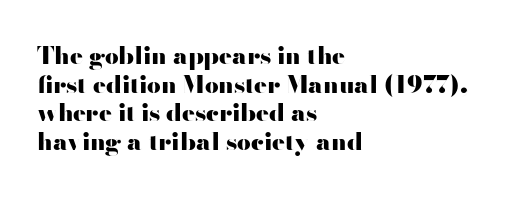
{"italic": "no", "bold": "yes", "underline": "no", "align": "left", "line_spacing_ratio": 1.19, "letter_spacing": "normal", "letter_spacing_em": 0.0, "glyph_px": 24}
